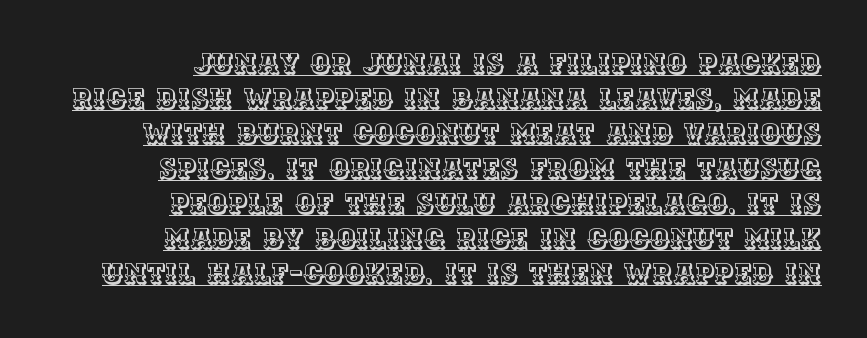
{"italic": "no", "width": "normal", "x_height": "large", "monospaced": "no", "underline": "yes", "align": "right", "line_spacing": "normal", "line_spacing_ratio": 1.25, "letter_spacing": "normal", "letter_spacing_em": 0.0, "glyph_px": 28}
